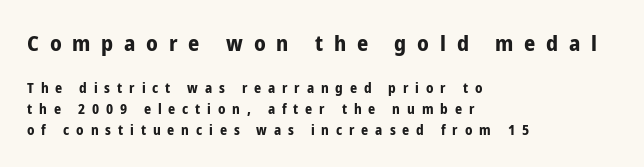
Letter spacing: wide. Compared with a centered layout, this one pins lines to the left instead. Posture: upright roman. Anything drawn beneath the words? Only blank space. Of the two passages, the one on top uses the larger point size.
